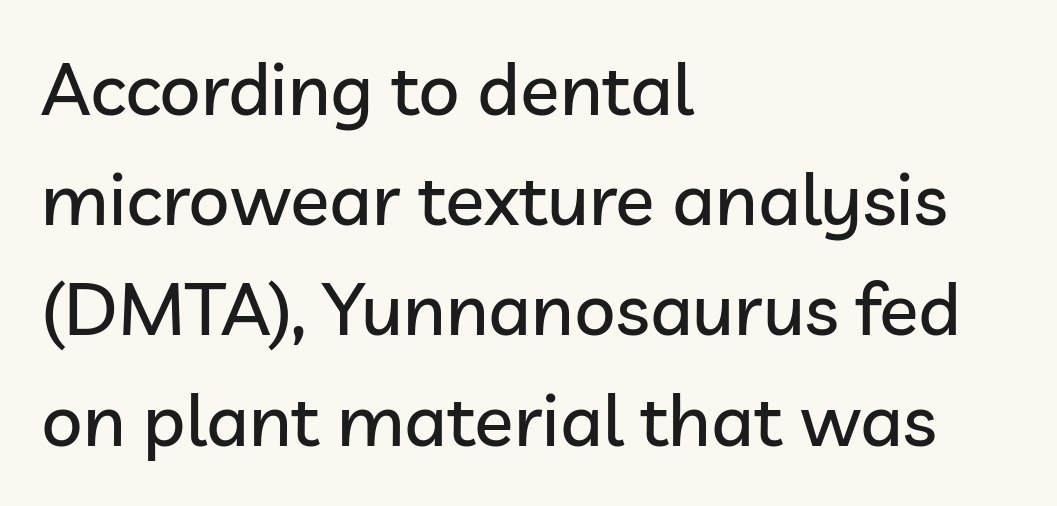
Vertical strokes here are truly vertical. One glance says typical: line gaps are just what's usual. The space beneath each line is pristine and unruled. The letters carry no serifs — their stems end cleanly without finishing strokes. You could not count columns in this text — the font is proportionally spaced. These lines keep a tight, regular rhythm from letter to letter.
